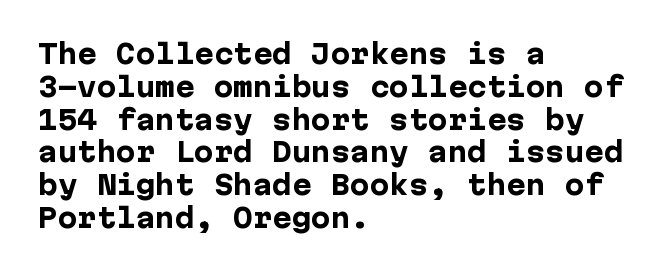
Reading down the column, the eye jumps a familiar distance to each next line. The passage shown is not underscored anywhere. Its strokes are broad and dark, the hallmark of bold type. Quick note: not italic, upright. Observe the ordinary spacing: letters are neighbours, not strangers. Line beginnings align vertically; line endings do not.
